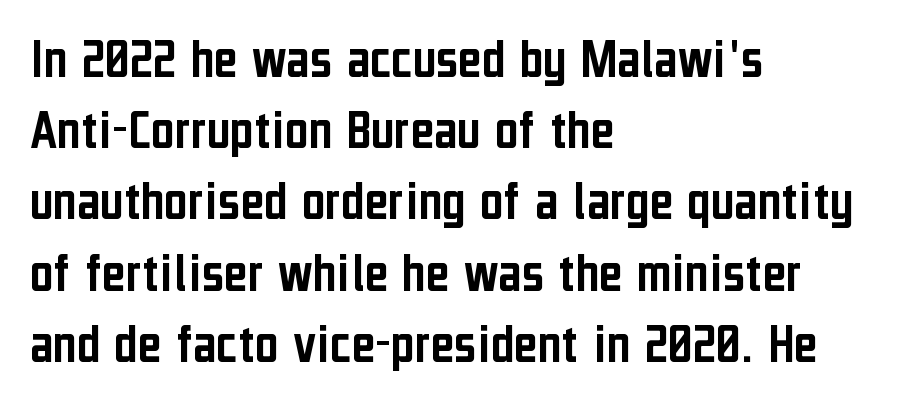
The image shows 57 px condensed sans-serif type, upright; set left-aligned, normal line spacing (1.25x), normal letter spacing, not underlined; low stroke contrast and a medium x-height.
